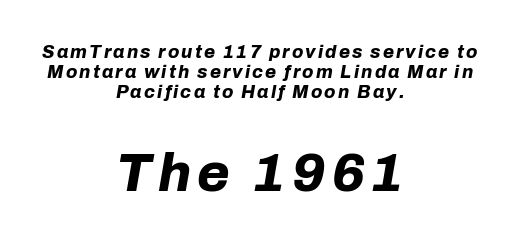
The image shows 53 px bold type, italic (leaning right); set centered, tight line spacing (1.1x), not underlined; the second (bottom) block is 2.94x larger; low stroke contrast and a medium x-height.
